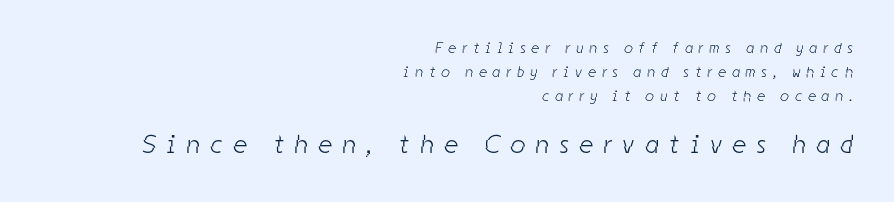
The rag falls on the left side of this text block. Glyph-to-glyph distance is far greater than everyday printed text. Normally led — the rows are evenly, conventionally spaced. Two sizes are in play, and the larger belongs to the second block.
